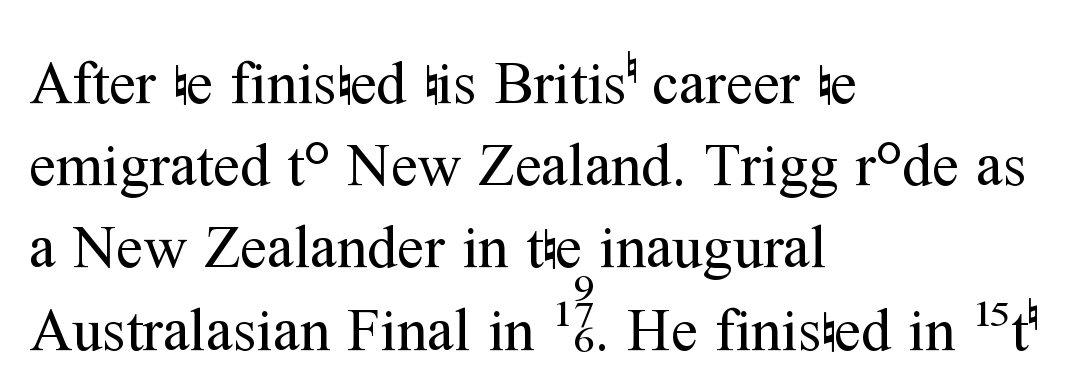
Q: Is the text bold? A: No.
Q: Is the text italic (slanted)? A: No, it is upright.
Q: Is the typeface a serif or a sans-serif typeface? A: Serif.
Q: Is the text underlined? A: No.
Q: How is the paragraph aligned? A: Left-aligned.
Q: Is the spacing between letters normal or unusually wide? A: Normal.
Q: Is the spacing between lines tight, normal or loose? A: Normal.
Q: Width (condensed, normal, or wide)? A: Normal.
Q: Stroke contrast? A: Medium.
Q: x-height? A: Medium.
Q: Monospaced? A: No.
